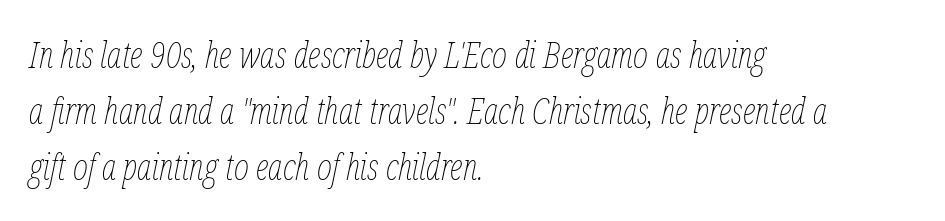
The image shows 36 px thin, condensed type, italic (leaning right); set left-aligned, normal line spacing (1.56x), normal letter spacing, not underlined; low stroke contrast and a medium x-height.
